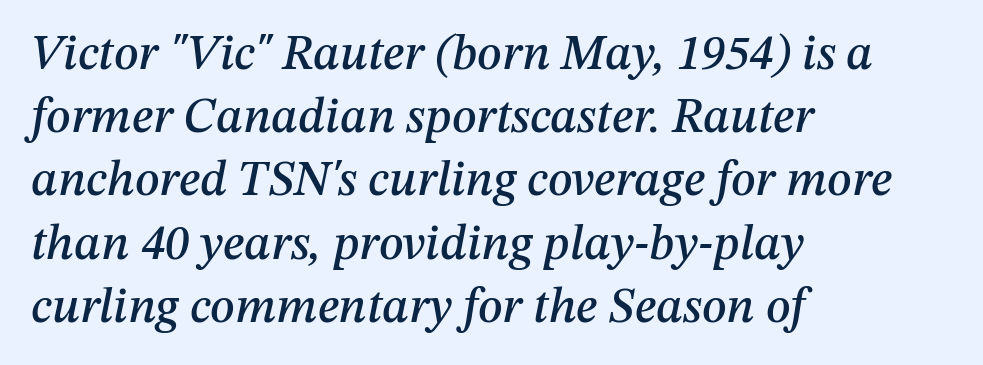
{"italic": "yes", "lean": "right", "slant_degrees": 12, "width": "normal", "stroke_contrast": "medium", "x_height": "medium", "monospaced": "no", "underline": "no", "align": "left", "line_spacing": "normal", "line_spacing_ratio": 1.29, "letter_spacing": "normal", "letter_spacing_em": 0.0, "glyph_px": 49}
